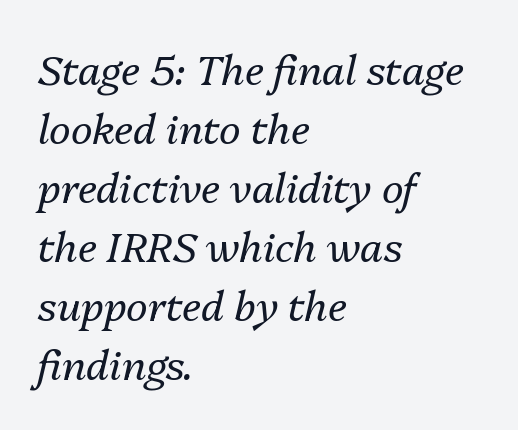
Q: Is the text bold? A: No.
Q: Is the text italic (slanted)? A: Yes, it leans right by about 13 degrees.
Q: Is the text underlined? A: No.
Q: How is the paragraph aligned? A: Left-aligned.
Q: Is the spacing between letters normal or unusually wide? A: Normal.
Q: Is the spacing between lines tight, normal or loose? A: Normal.
Q: Width (condensed, normal, or wide)? A: Normal.
Q: Stroke contrast? A: Medium.
Q: x-height? A: Medium.
Q: Monospaced? A: No.
